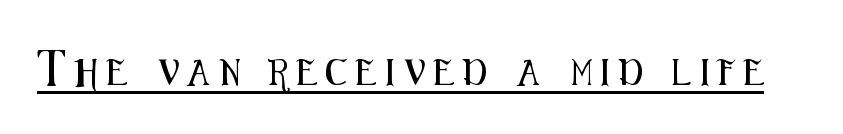
{"italic": "no", "underline": "yes", "letter_spacing": "wide", "letter_spacing_em": 0.34, "glyph_px": 26}
